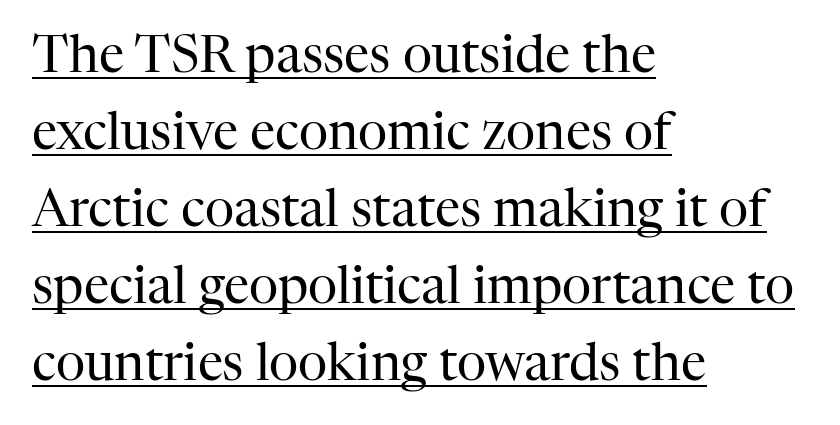
{"serif": "yes", "italic": "no", "bold": "no", "weight": "regular", "width": "normal", "stroke_contrast": "high", "x_height": "medium", "monospaced": "no", "underline": "yes", "align": "left", "line_spacing": "normal", "line_spacing_ratio": 1.51, "letter_spacing": "normal", "letter_spacing_em": 0.0, "glyph_px": 51}
